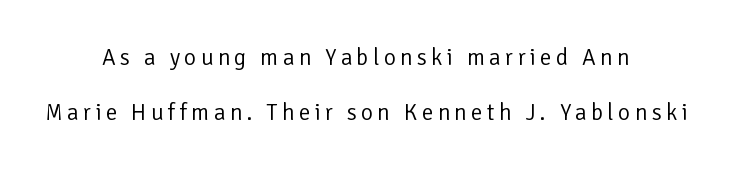
{"italic": "no", "bold": "no", "underline": "no", "align": "center", "line_spacing": "loose", "line_spacing_ratio": 2.39, "glyph_px": 23}
